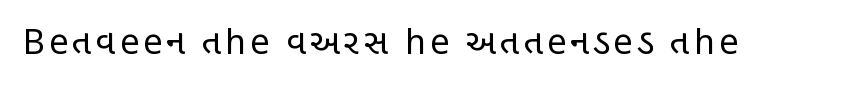
Q: Is the text bold? A: No.
Q: Is the text italic (slanted)? A: No, it is upright.
Q: Is the typeface a serif or a sans-serif typeface? A: Sans-serif.
Q: Is the text underlined? A: No.
Q: Width (condensed, normal, or wide)? A: Condensed.
Q: Stroke contrast? A: Low.
Q: x-height? A: Large.
Q: Monospaced? A: No.
